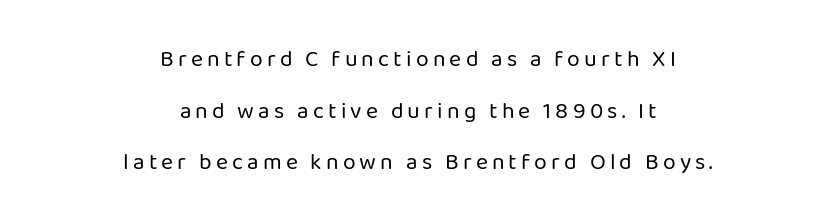
The image shows 23 px text type, upright; set centered, loose line spacing (2.24x), not underlined.
